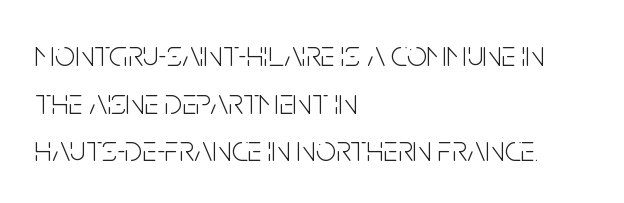
{"serif": "no", "italic": "no", "bold": "no", "weight": "light", "width": "condensed", "stroke_contrast": "low", "x_height": "large", "monospaced": "no", "underline": "no", "align": "left", "line_spacing": "normal", "line_spacing_ratio": 1.32, "letter_spacing": "normal", "letter_spacing_em": 0.0, "glyph_px": 36}
